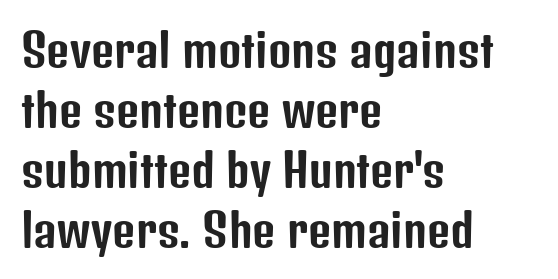
The image shows 45 px condensed sans-serif type, upright; set left-aligned, normal line spacing (1.33x), normal letter spacing, not underlined; low stroke contrast and a medium x-height.
